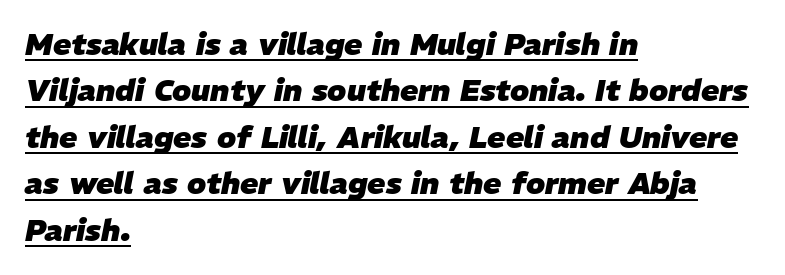
Leading: standard. Do the characters align in a grid? No, the font is proportional. Each line of the rendering has a horizontal stroke beneath the glyphs. The passage shown has conventional tracking throughout.
